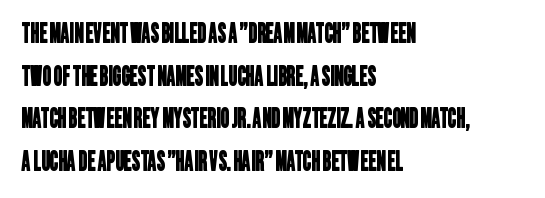
Q: Is the text underlined? A: No.
Q: How is the paragraph aligned? A: Left-aligned.
Q: Is the spacing between letters normal or unusually wide? A: Normal.
Q: Is the spacing between lines tight, normal or loose? A: Normal.
